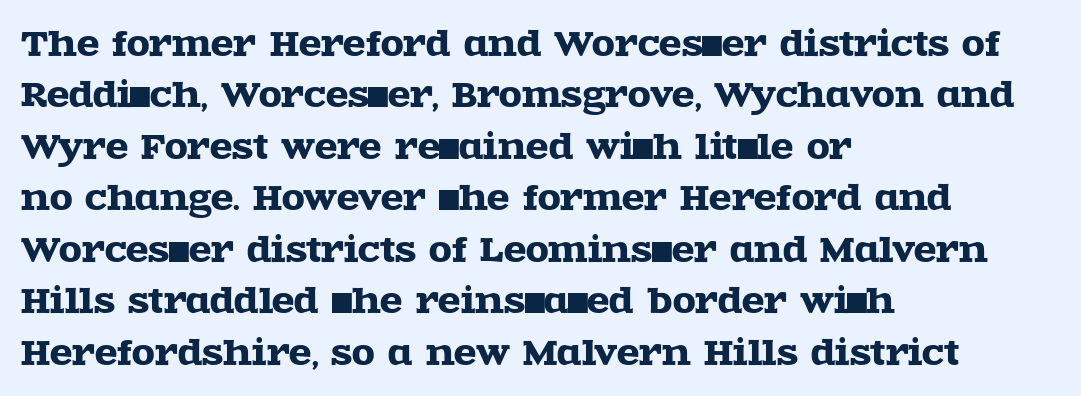
Q: Is the text italic (slanted)? A: No, it is upright.
Q: Is the typeface a serif or a sans-serif typeface? A: Serif.
Q: Is the text underlined? A: No.
Q: How is the paragraph aligned? A: Left-aligned.
Q: Is the spacing between letters normal or unusually wide? A: Normal.
Q: Is the spacing between lines tight, normal or loose? A: Normal.
Q: Width (condensed, normal, or wide)? A: Wide.
Q: x-height? A: Large.
Q: Monospaced? A: No.
